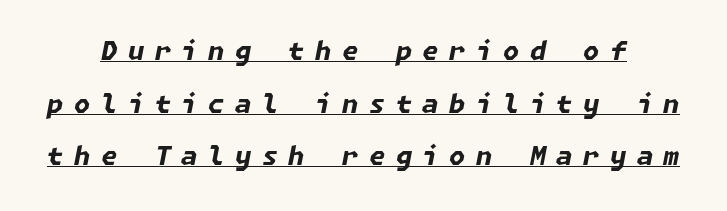
Q: Is the text bold? A: Yes.
Q: Is the text italic (slanted)? A: Yes, it leans right by about 11 degrees.
Q: Is the text underlined? A: Yes.
Q: Is the spacing between letters normal or unusually wide? A: Unusually wide.
Q: Is the spacing between lines tight, normal or loose? A: Loose.
